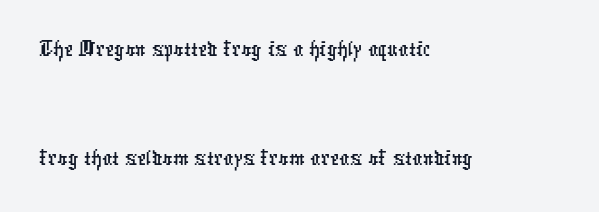
{"serif": "no", "width": "condensed", "stroke_contrast": "low", "x_height": "medium", "monospaced": "no", "underline": "no", "align": "left", "line_spacing": "loose", "line_spacing_ratio": 2.19, "letter_spacing": "normal", "letter_spacing_em": 0.0, "glyph_px": 50}
